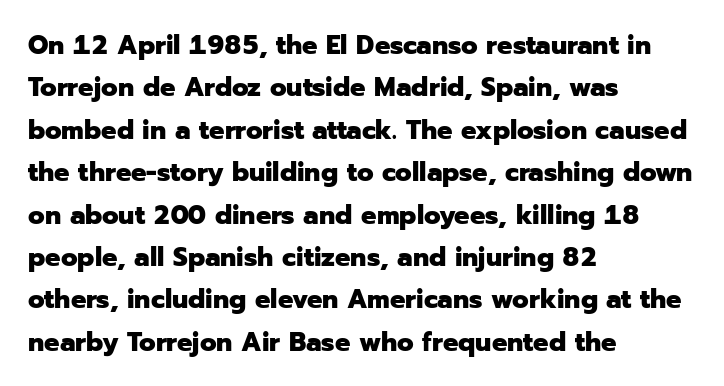
{"italic": "no", "bold": "yes", "underline": "no", "align": "left", "line_spacing": "normal", "line_spacing_ratio": 1.57, "letter_spacing": "normal", "letter_spacing_em": 0.0, "glyph_px": 27}
